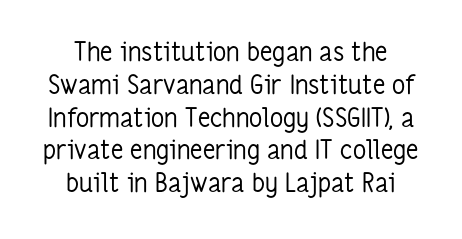
{"italic": "no", "bold": "no", "underline": "no", "line_spacing": "normal", "line_spacing_ratio": 1.26, "letter_spacing": "normal", "letter_spacing_em": 0.0, "glyph_px": 26}
